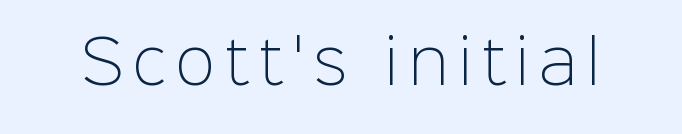
{"serif": "no", "italic": "no", "bold": "no", "weight": "light", "width": "normal", "stroke_contrast": "low", "x_height": "medium", "monospaced": "no", "underline": "no", "glyph_px": 59}
